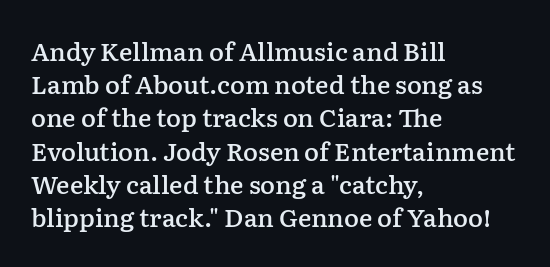
Which margin do the lines hug? The left one — the right edge is uneven. The space beneath each line is pristine and unruled. The line texture is even and compact thanks to regular tracking. Line spacing here is normal. The face used here is a semibold: visibly heavier than regular, lighter than bold.
